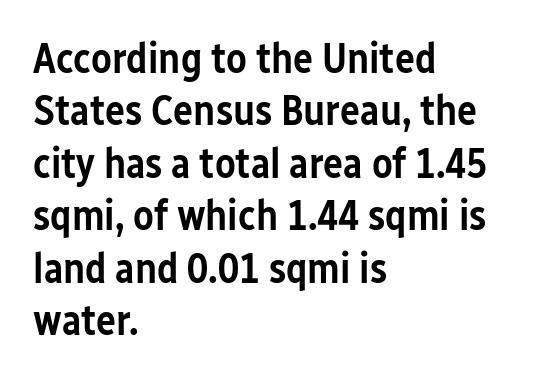
Q: Is the text bold? A: Semi-bold.
Q: Is the text italic (slanted)? A: No, it is upright.
Q: Is the typeface a serif or a sans-serif typeface? A: Sans-serif.
Q: Is the text underlined? A: No.
Q: How is the paragraph aligned? A: Left-aligned.
Q: Is the spacing between letters normal or unusually wide? A: Normal.
Q: Is the spacing between lines tight, normal or loose? A: Normal.
Q: Width (condensed, normal, or wide)? A: Condensed.
Q: Stroke contrast? A: Low.
Q: x-height? A: Medium.
Q: Monospaced? A: No.
